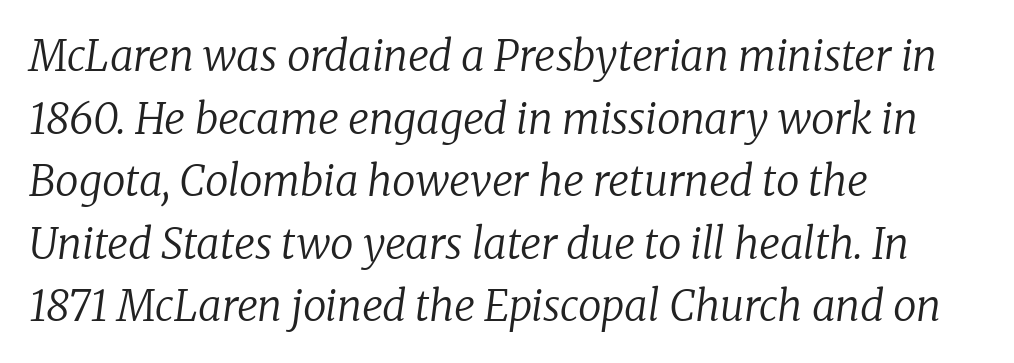
The image shows 42 px regular-weight serif type, italic (leaning right); set left-aligned, normal line spacing (1.49x), normal letter spacing, not underlined; low stroke contrast and a medium x-height.
